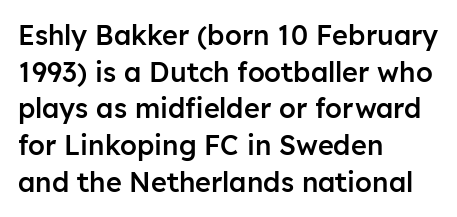
{"italic": "no", "bold": "semi", "underline": "no", "align": "left", "line_spacing": "normal", "line_spacing_ratio": 1.36, "letter_spacing": "normal", "letter_spacing_em": 0.0, "glyph_px": 27}
